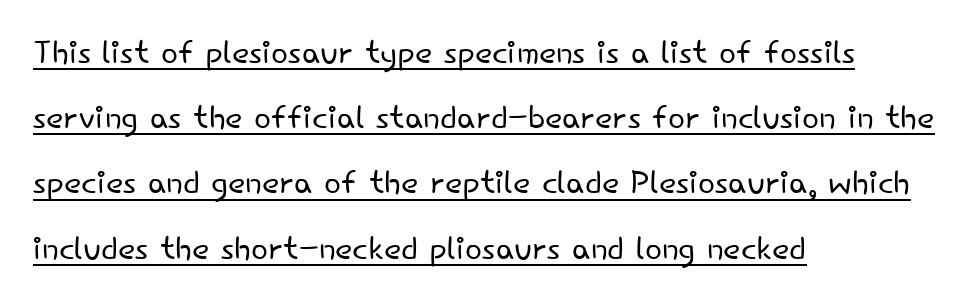
{"serif": "no", "italic": "no", "bold": "no", "weight": "light", "width": "normal", "stroke_contrast": "low", "x_height": "small", "monospaced": "no", "underline": "yes", "align": "left", "line_spacing": "normal", "line_spacing_ratio": 1.45, "letter_spacing": "normal", "letter_spacing_em": 0.0, "glyph_px": 45}
